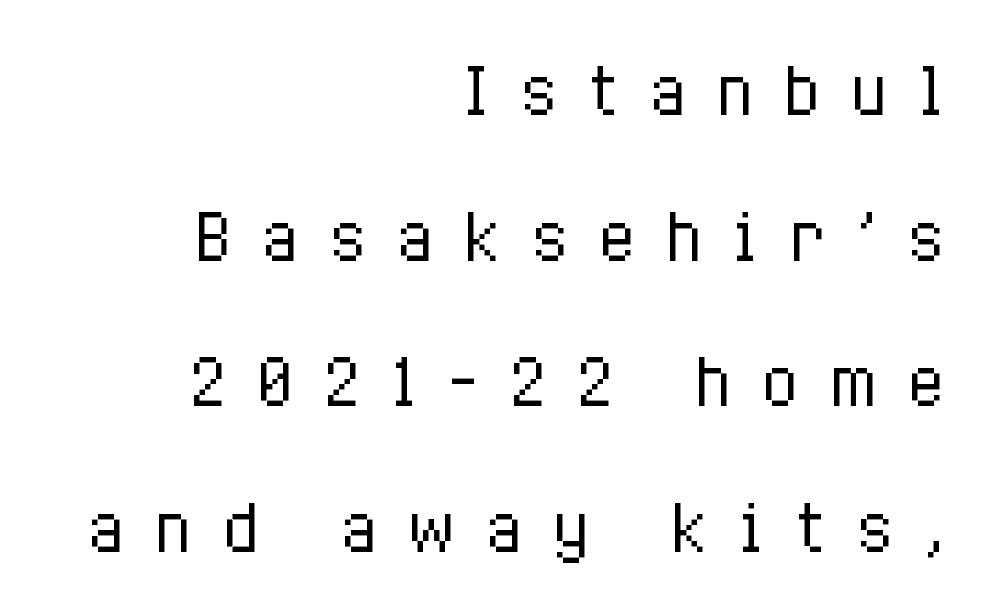
{"italic": "no", "bold": "no", "weight": "regular", "width": "condensed", "stroke_contrast": "low", "x_height": "medium", "monospaced": "no", "underline": "no", "align": "right", "line_spacing": "loose", "line_spacing_ratio": 2.31, "letter_spacing": "wide", "letter_spacing_em": 0.46, "glyph_px": 63}
